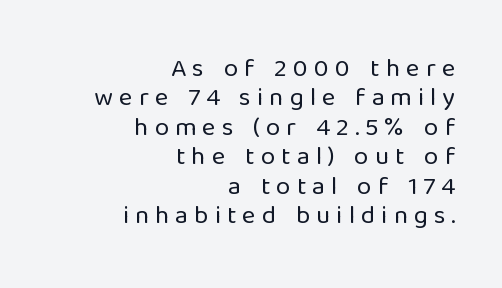
The image shows 26 px text type, upright; set right-aligned, tight line spacing (1.13x), unusually wide letter spacing (+0.23 em), not underlined.
